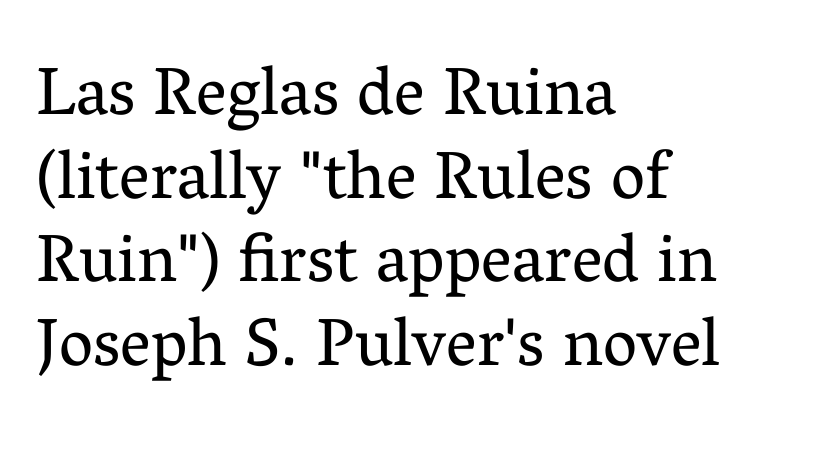
Q: Is the text bold? A: No.
Q: Is the text italic (slanted)? A: No, it is upright.
Q: Is the typeface a serif or a sans-serif typeface? A: Serif.
Q: Is the text underlined? A: No.
Q: How is the paragraph aligned? A: Left-aligned.
Q: Is the spacing between letters normal or unusually wide? A: Normal.
Q: Width (condensed, normal, or wide)? A: Normal.
Q: Stroke contrast? A: Medium.
Q: x-height? A: Medium.
Q: Monospaced? A: No.
